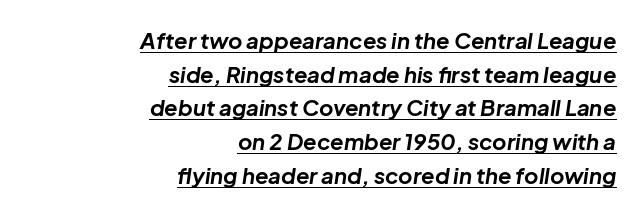
Q: Is the text bold? A: Yes.
Q: Is the text italic (slanted)? A: Yes, it leans right by about 8 degrees.
Q: Is the text underlined? A: Yes.
Q: How is the paragraph aligned? A: Right-aligned.
Q: Is the spacing between letters normal or unusually wide? A: Normal.
Q: Is the spacing between lines tight, normal or loose? A: Normal.
